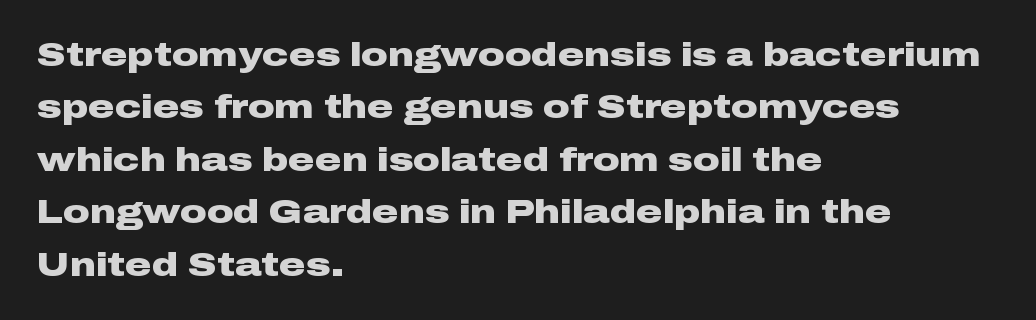
Compared with an ordinary text face, these strokes are far heavier — a full bold. Tall strokes in this sample are plumb rather than angled. What stands out about the letter spacing? Nothing — it is the standard amount. The foot of each line stays bare and open.
